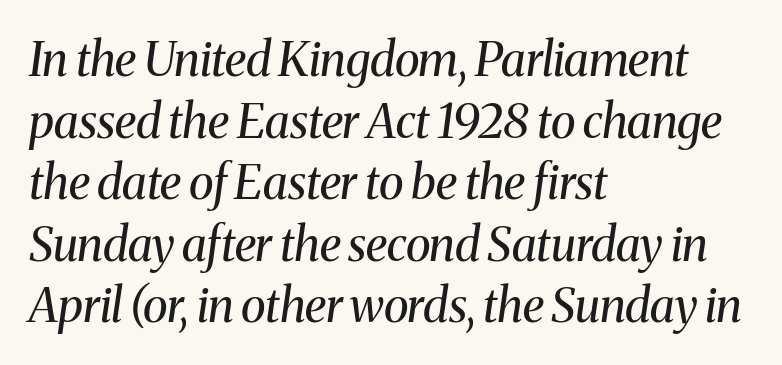
The image shows 47 px regular-weight serif type, italic (leaning right); set left-aligned, normal line spacing (1.31x), normal letter spacing, not underlined; medium stroke contrast and a medium x-height.
